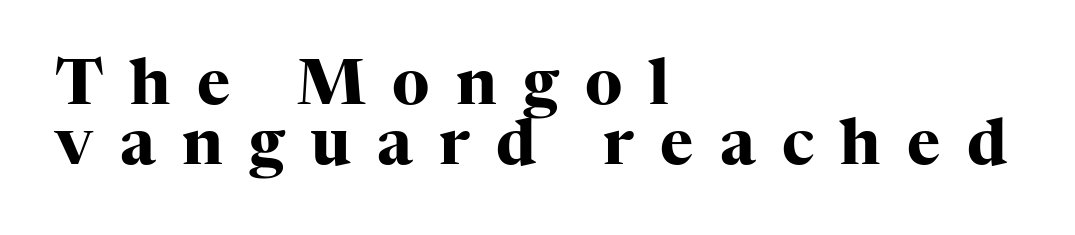
{"serif": "yes", "italic": "no", "bold": "yes", "weight": "heavy", "width": "normal", "stroke_contrast": "high", "x_height": "medium", "monospaced": "no", "underline": "no", "align": "left", "line_spacing": "tight", "line_spacing_ratio": 0.96, "letter_spacing": "wide", "letter_spacing_em": 0.42, "glyph_px": 63}
